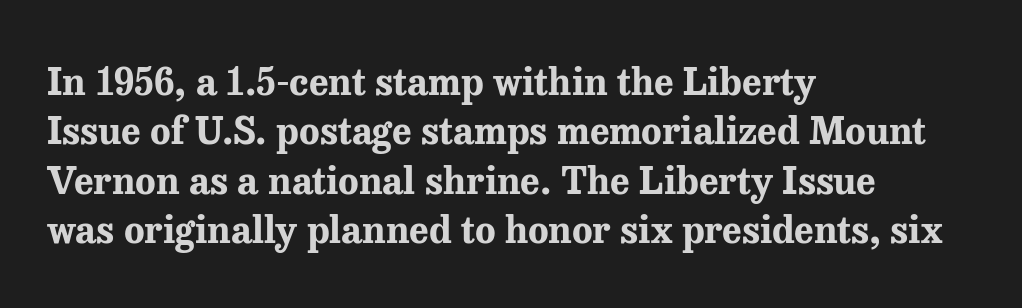
Is there any slant? The stems are plumb. The setting favours the left margin, as ordinary paragraphs usually do. This rendering features lettering with no underline. The lines sit at an ordinary, default distance from one another. These lines are rendered in a variable-pitch font. The text was rendered using a seriffed face with decorative stroke endings.
